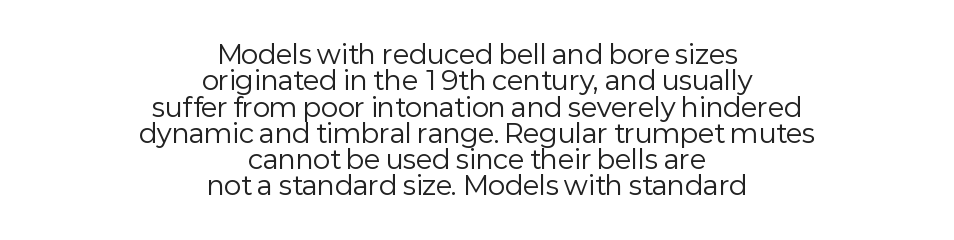
The image shows 26 px text type, upright; set centered, tight line spacing (1.01x), normal letter spacing, not underlined.
